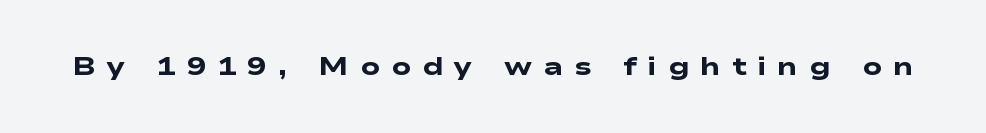
{"bold": "yes", "underline": "no", "letter_spacing": "wide", "letter_spacing_em": 0.42, "glyph_px": 26}
